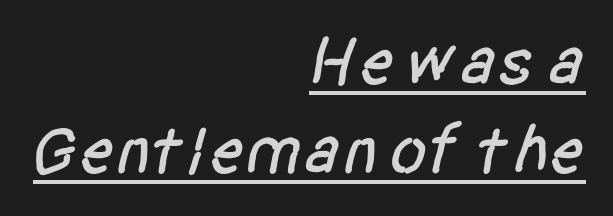
The compositor pushed each line to the right boundary. The glyphs in this specimen are sans serif. The face used here is proportionally spaced, like ordinary book or web type. Notice how a bar underscores the lettering throughout. Does the leading feel generous? No, just average. The rendering keeps characters at their native spacing.
